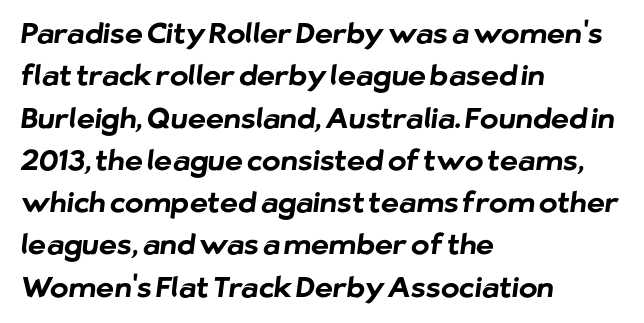
The designer left line spacing at the default. Nothing sits at the stroke ends, so this counts as sans-serif. The passage shown is not underscored anywhere. The letters advance in unequal steps, a hallmark of proportional type. The face used here has the dense, thick strokes of a bold. The compositor pushed each line to the left boundary.
